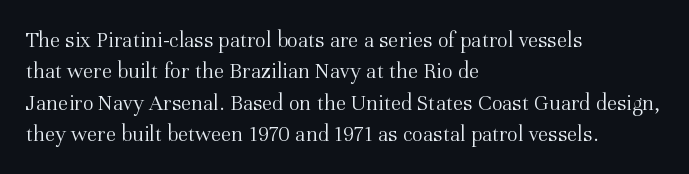
{"italic": "no", "bold": "no", "underline": "no", "align": "left", "line_spacing": "normal", "line_spacing_ratio": 1.36, "letter_spacing": "normal", "letter_spacing_em": 0.0, "glyph_px": 23}
